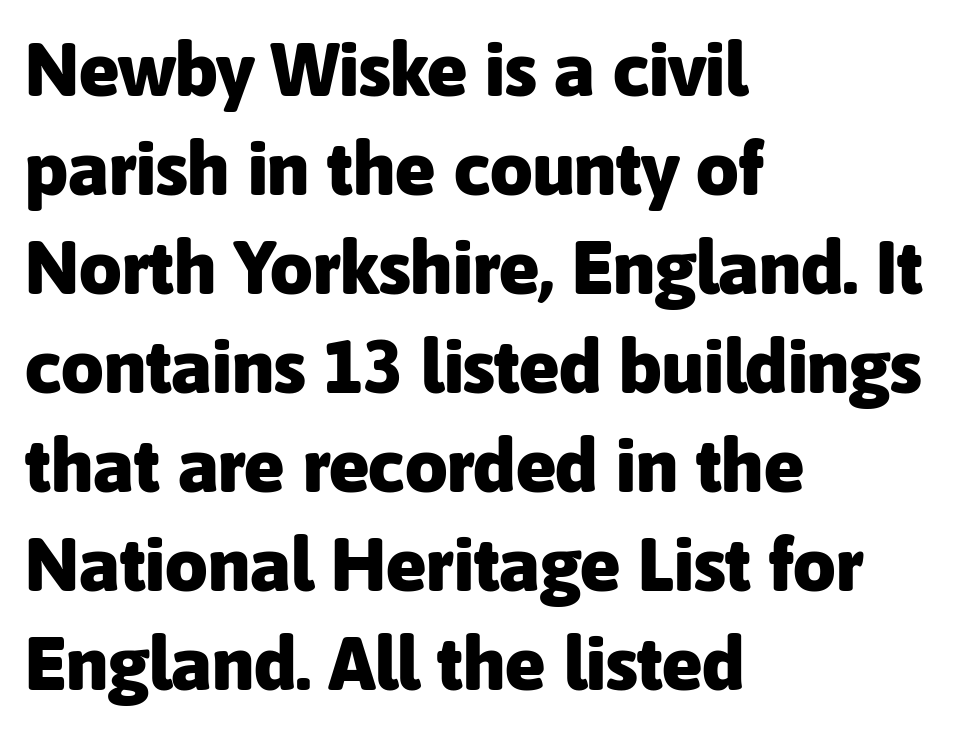
{"serif": "no", "italic": "no", "bold": "yes", "weight": "heavy", "width": "normal", "stroke_contrast": "low", "x_height": "medium", "monospaced": "no", "underline": "no", "align": "left", "line_spacing": "normal", "line_spacing_ratio": 1.32, "letter_spacing": "normal", "letter_spacing_em": 0.0, "glyph_px": 75}
